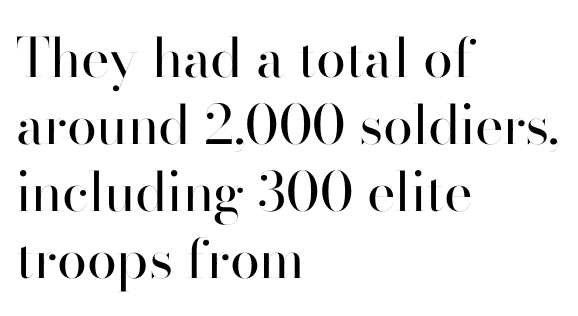
Honestly, the letter spacing is just normal — you wouldn't notice it. These lines are set flush left with a ragged right edge. This rendering features lettering with no underline. No extra ink here — the face is not bold.
